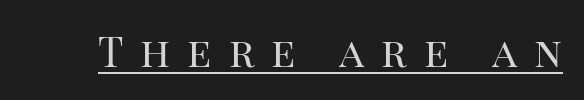
Q: Is the text bold? A: No.
Q: Is the text italic (slanted)? A: No, it is upright.
Q: Is the typeface a serif or a sans-serif typeface? A: Serif.
Q: Is the text underlined? A: Yes.
Q: Is the spacing between letters normal or unusually wide? A: Unusually wide.
Q: Width (condensed, normal, or wide)? A: Normal.
Q: Stroke contrast? A: High.
Q: x-height? A: Large.
Q: Monospaced? A: No.
